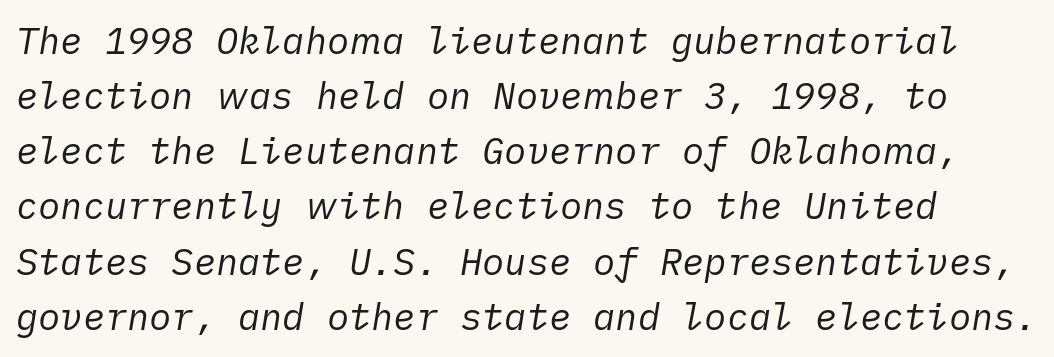
The space directly below the letters is spotless. These glyphs show unthickened strokes, regular width or finer. Slant detected: the letters are inclined. Vertical spacing — default. The line texture is even and compact thanks to regular tracking.
